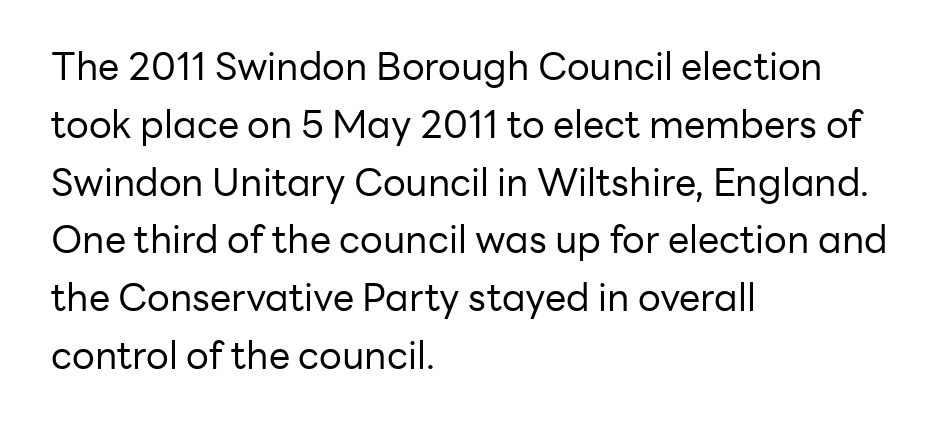
The image shows 38 px regular-weight sans-serif type, upright; set left-aligned, normal line spacing (1.52x), normal letter spacing, not underlined; low stroke contrast and a medium x-height.
